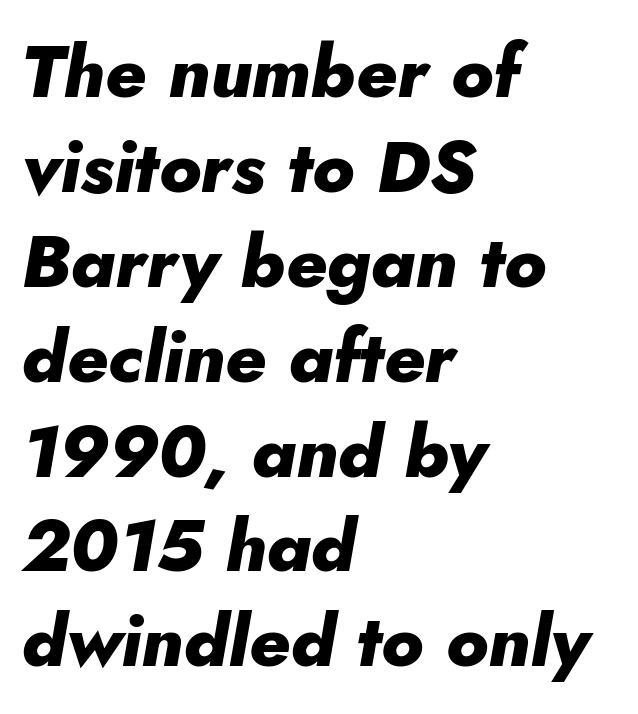
{"italic": "yes", "lean": "right", "slant_degrees": 10, "bold": "yes", "weight": "heavy", "width": "normal", "stroke_contrast": "low", "x_height": "small", "monospaced": "no", "underline": "no", "align": "left", "line_spacing": "normal", "line_spacing_ratio": 1.3, "letter_spacing": "normal", "letter_spacing_em": 0.0, "glyph_px": 73}
